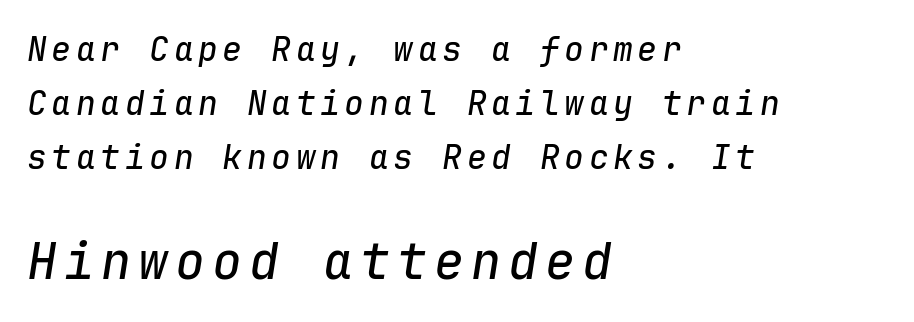
Q: Is the text italic (slanted)? A: Yes, it leans right by about 9 degrees.
Q: Is the text underlined? A: No.
Q: How is the paragraph aligned? A: Left-aligned.
Q: Is the spacing between lines tight, normal or loose? A: Normal.
Q: Which block of text is set in a larger size, the first (top) or the second (bottom)? A: The second (bottom) one.
Q: Width (condensed, normal, or wide)? A: Normal.
Q: Stroke contrast? A: Low.
Q: x-height? A: Medium.
Q: Monospaced? A: Yes.
